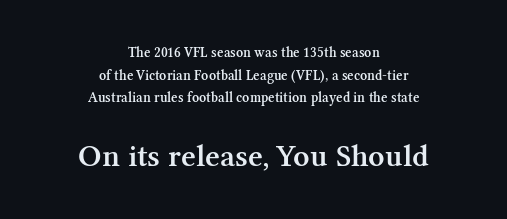
Q: Is the text bold? A: Semi-bold.
Q: Is the text italic (slanted)? A: No, it is upright.
Q: Is the typeface a serif or a sans-serif typeface? A: Serif.
Q: Is the text underlined? A: No.
Q: How is the paragraph aligned? A: Centered.
Q: Is the spacing between letters normal or unusually wide? A: Normal.
Q: Is the spacing between lines tight, normal or loose? A: Normal.
Q: Which block of text is set in a larger size, the first (top) or the second (bottom)? A: The second (bottom) one.
Q: Width (condensed, normal, or wide)? A: Normal.
Q: Stroke contrast? A: Medium.
Q: x-height? A: Medium.
Q: Monospaced? A: No.
